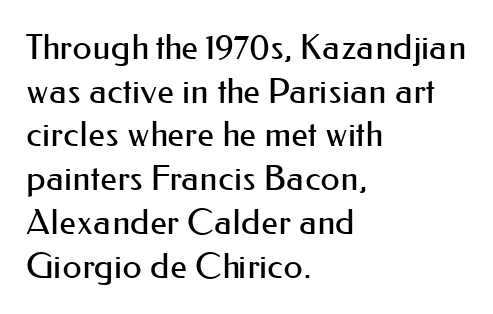
{"serif": "no", "italic": "no", "bold": "no", "weight": "regular", "width": "normal", "stroke_contrast": "medium", "x_height": "small", "monospaced": "no", "underline": "no", "align": "left", "line_spacing": "normal", "line_spacing_ratio": 1.25, "letter_spacing": "normal", "letter_spacing_em": 0.0, "glyph_px": 35}
